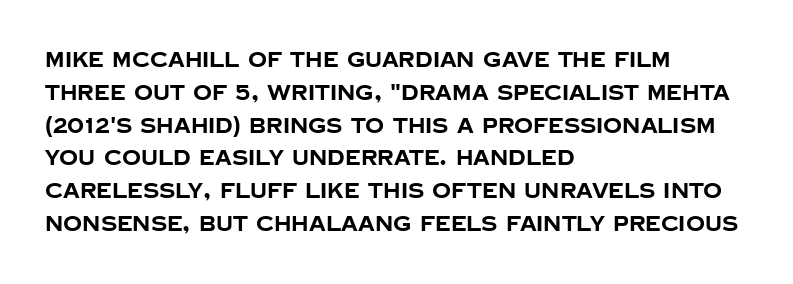
The image shows 21 px bold type, upright; set left-aligned, normal line spacing (1.56x), normal letter spacing, not underlined.
